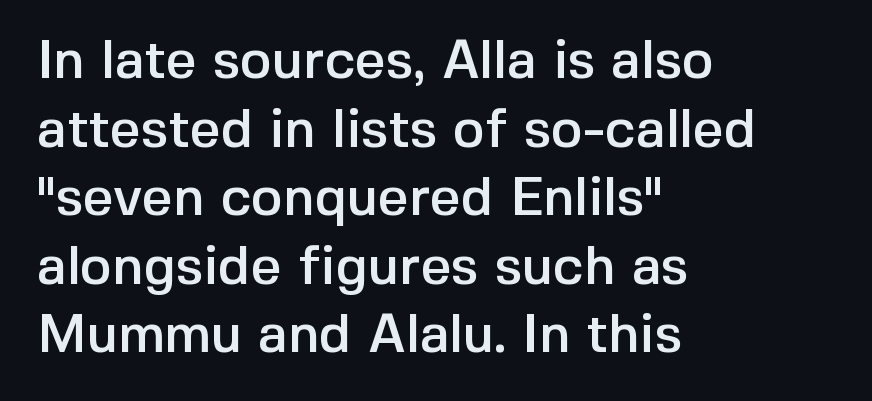
{"serif": "no", "italic": "no", "width": "normal", "x_height": "medium", "monospaced": "no", "underline": "no", "align": "left", "line_spacing": "normal", "line_spacing_ratio": 1.27, "letter_spacing": "normal", "letter_spacing_em": 0.0, "glyph_px": 54}
